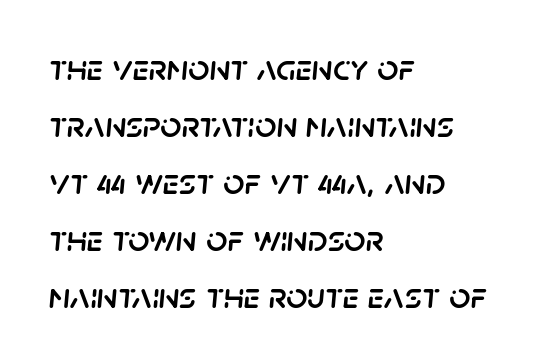
The image shows 37 px text type, italic (leaning right); set left-aligned, normal line spacing (1.54x), normal letter spacing, not underlined; low stroke contrast and a large x-height.
